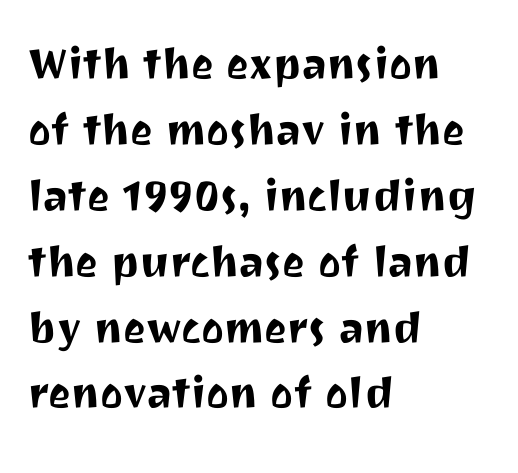
Spacing verdict: proportional, widths tailored to each character. These lines keep a tight, regular rhythm from letter to letter. The lettering stays uniformly vertical, giving the passage a roman look. The passage shown is not underscored anywhere. Left-aligned paragraph, ragged on the right. Each letter's strokes conclude bluntly, with no projecting serifs.
